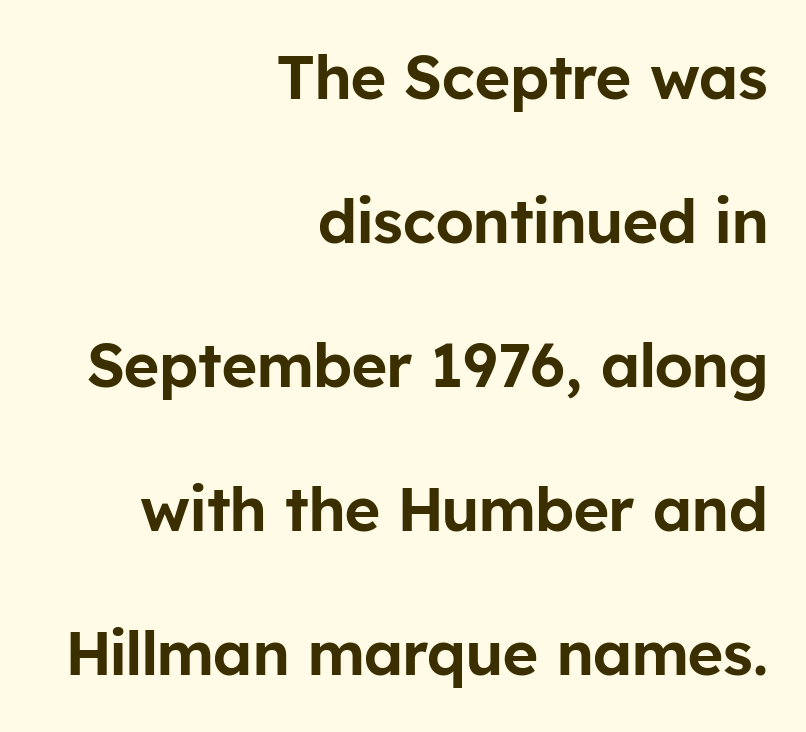
All the whitespace from short lines collects on the left. The designer went with a sans here, leaving each stem footless. Words float on clear page, feet unadorned. Style check: upright. Short note: letters normally spaced.
